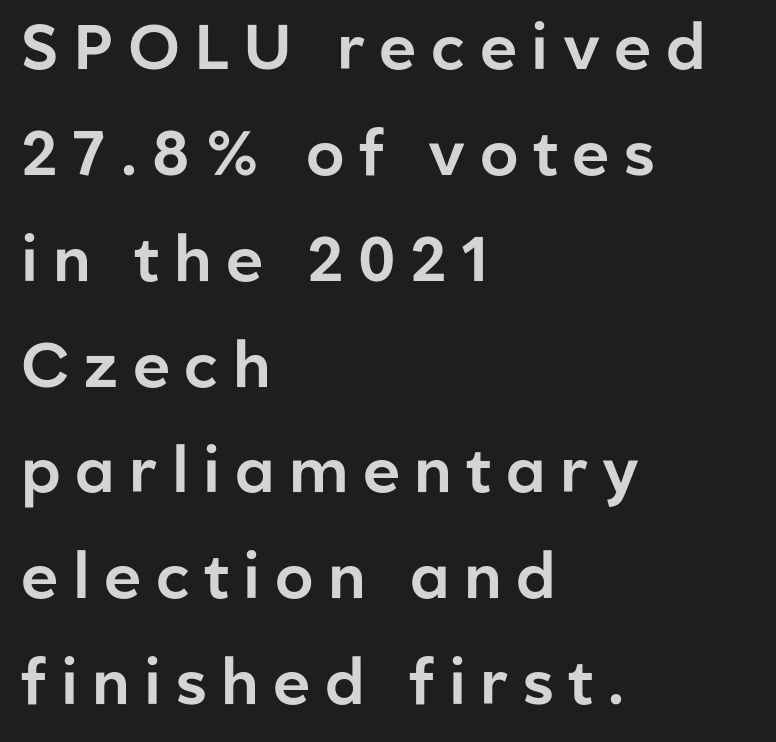
The image shows 63 px sans-serif type, upright; set left-aligned, normal line spacing (1.68x), unusually wide letter spacing (+0.23 em), not underlined; low stroke contrast and a medium x-height.
